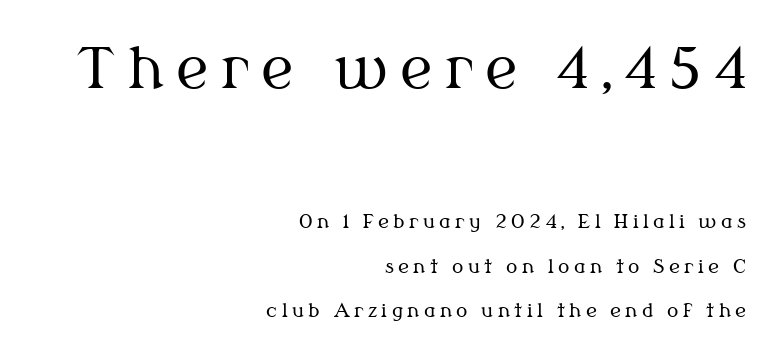
Q: Is the text bold? A: No.
Q: Is the text italic (slanted)? A: No, it is upright.
Q: Is the typeface a serif or a sans-serif typeface? A: Serif.
Q: Is the text underlined? A: No.
Q: How is the paragraph aligned? A: Right-aligned.
Q: Is the spacing between letters normal or unusually wide? A: Unusually wide.
Q: Is the spacing between lines tight, normal or loose? A: Loose.
Q: Which block of text is set in a larger size, the first (top) or the second (bottom)? A: The first (top) one.
Q: Width (condensed, normal, or wide)? A: Normal.
Q: Stroke contrast? A: Medium.
Q: x-height? A: Medium.
Q: Monospaced? A: No.
